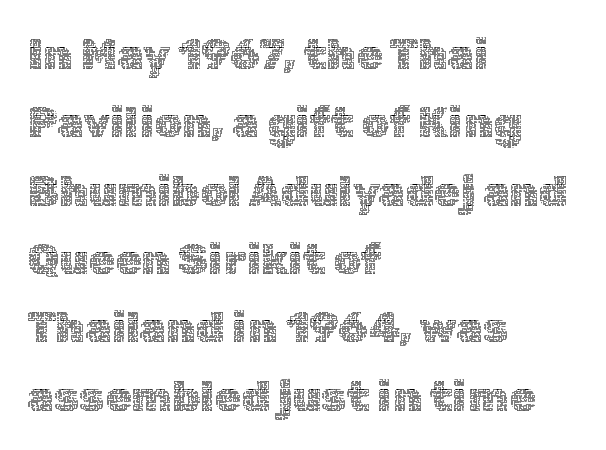
{"italic": "no", "bold": "no", "weight": "thin", "width": "normal", "x_height": "medium", "monospaced": "no", "underline": "no", "align": "left", "line_spacing": "normal", "line_spacing_ratio": 1.59, "letter_spacing": "normal", "letter_spacing_em": 0.0, "glyph_px": 43}
